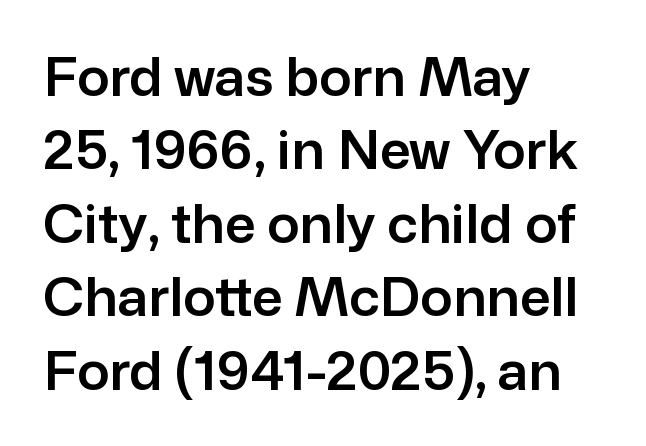
The ragged edge is on the right, which tells us the setting is flush left. You could not count columns in this text — the font is proportionally spaced. Vertical strokes here are truly vertical. The face used here is a sans, in the tradition of grotesques and geometrics.
